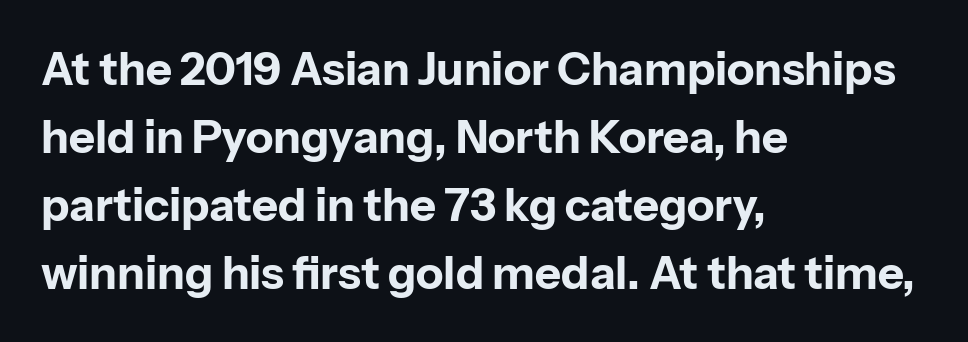
Q: Is the text bold? A: Yes.
Q: Is the text italic (slanted)? A: No, it is upright.
Q: Is the typeface a serif or a sans-serif typeface? A: Sans-serif.
Q: Is the text underlined? A: No.
Q: How is the paragraph aligned? A: Left-aligned.
Q: Is the spacing between letters normal or unusually wide? A: Normal.
Q: Is the spacing between lines tight, normal or loose? A: Normal.
Q: Width (condensed, normal, or wide)? A: Normal.
Q: Stroke contrast? A: Low.
Q: x-height? A: Medium.
Q: Monospaced? A: No.
